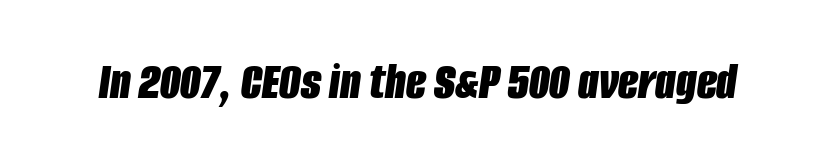
{"italic": "yes", "lean": "right", "slant_degrees": 8, "bold": "yes", "weight": "bold", "width": "condensed", "stroke_contrast": "low", "x_height": "large", "monospaced": "no", "underline": "no", "letter_spacing": "normal", "letter_spacing_em": 0.0, "glyph_px": 53}
